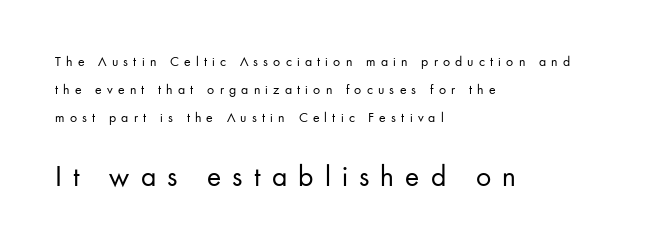
{"serif": "no", "italic": "no", "bold": "no", "weight": "regular", "width": "normal", "stroke_contrast": "low", "x_height": "small", "monospaced": "no", "underline": "no", "align": "left", "line_spacing": "loose", "line_spacing_ratio": 1.99, "letter_spacing": "wide", "letter_spacing_em": 0.37, "larger_block": "second", "size_ratio": 2.14, "glyph_px": 30}
